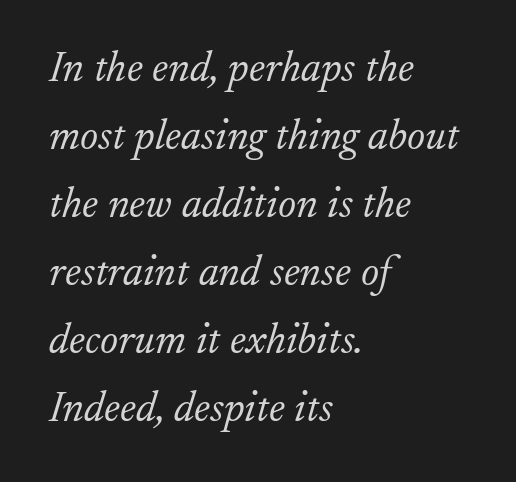
Each new line begins a customary step beneath the previous one. Observe the ordinary spacing: letters are neighbours, not strangers. The typesetter chose a ragged-right arrangement here. Unbolded letterforms with no extra heft. Honestly, there is no underline to notice here at all. This is oblique type, the kind used for emphasis or titles.
